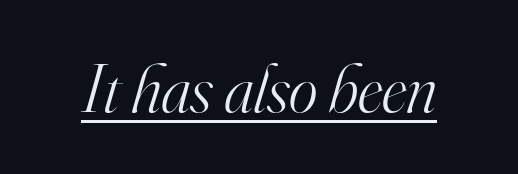
Underline: present. The face used here is proportionally spaced, like ordinary book or web type. Regarding serifs, this sample has them. Compared with typical body copy, the letter spacing here is the same. The letters are slanted; this is an italic face.
